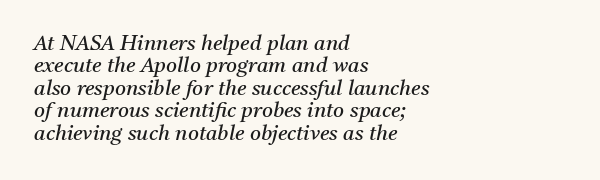
No heavy texture on the line: the type isn't bold. Designer's note — italics engaged. Compared with typical paragraphs, the rows here are closer together. How are the letters spaced? Ordinarily, with no added tracking. Letters rest on an invisible, unmarked baseline. This rendering uses left alignment, leaving the right contour irregular.
